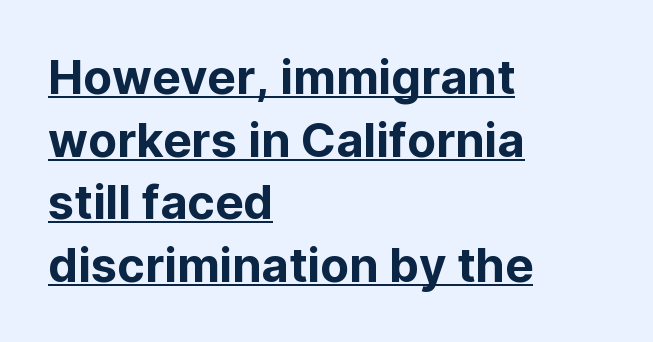
The typesetter has applied underlining to the passage shown. Honestly, the row spacing looks completely unremarkable. Every stem runs plumb, perpendicular to the baseline. Each word holds together tightly as a unit, with standard inter-letter gaps. In terms of letterform style, serifs are entirely absent.
